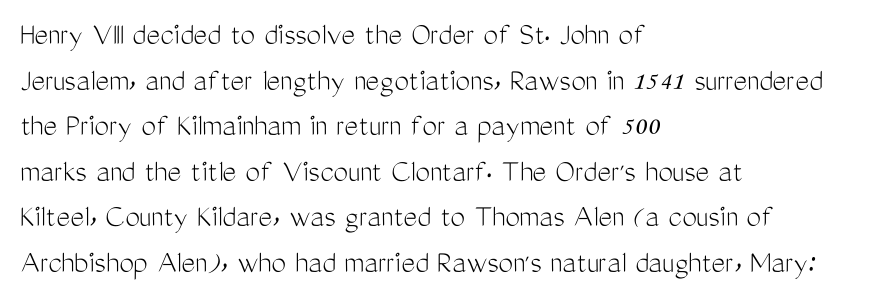
{"serif": "no", "italic": "no", "bold": "no", "weight": "light", "width": "condensed", "stroke_contrast": "medium", "x_height": "medium", "monospaced": "no", "underline": "no", "align": "left", "line_spacing": "normal", "line_spacing_ratio": 1.38, "letter_spacing": "normal", "letter_spacing_em": 0.0, "glyph_px": 33}
